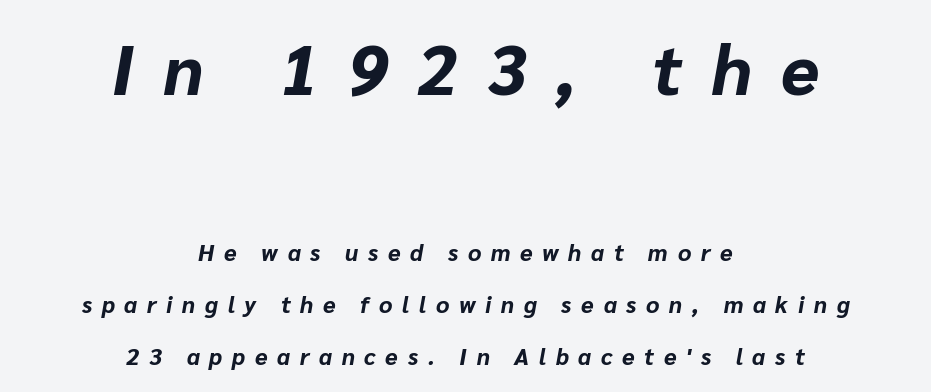
In terms of leading, this rendering errs on the spacious side. Every row of glyphs is offset so its center matches the block's center. An italicized treatment has been applied to the whole sample. Caption: expanded tracking, letters set apart.
